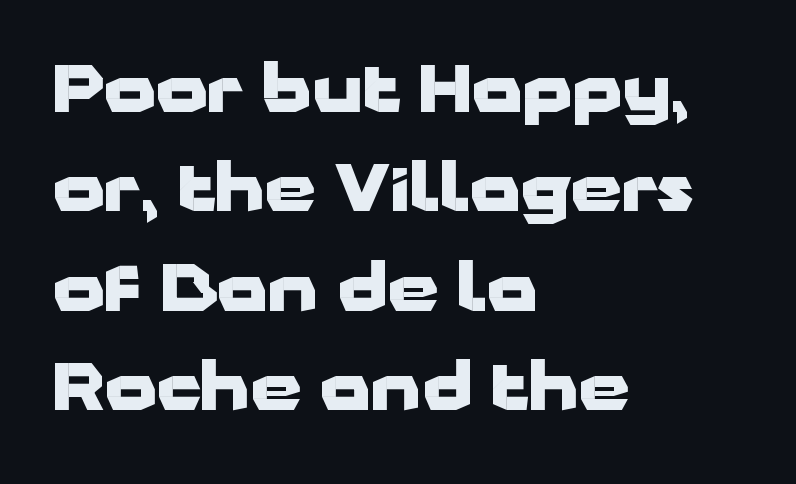
Each line starts at the same left margin while the right side varies. Characters remain perfectly vertical along every line. Looks like regular typesetting: each glyph gets only the width it needs. Interline gaps are of average width in this sample. Each glyph is drawn with heavy, bold strokes.
